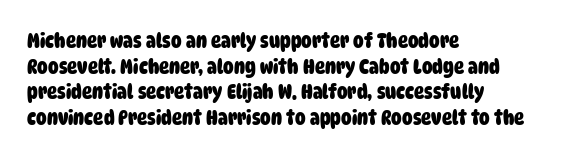
Q: Is the text bold? A: Yes.
Q: Is the text underlined? A: No.
Q: How is the paragraph aligned? A: Left-aligned.
Q: Is the spacing between letters normal or unusually wide? A: Normal.
